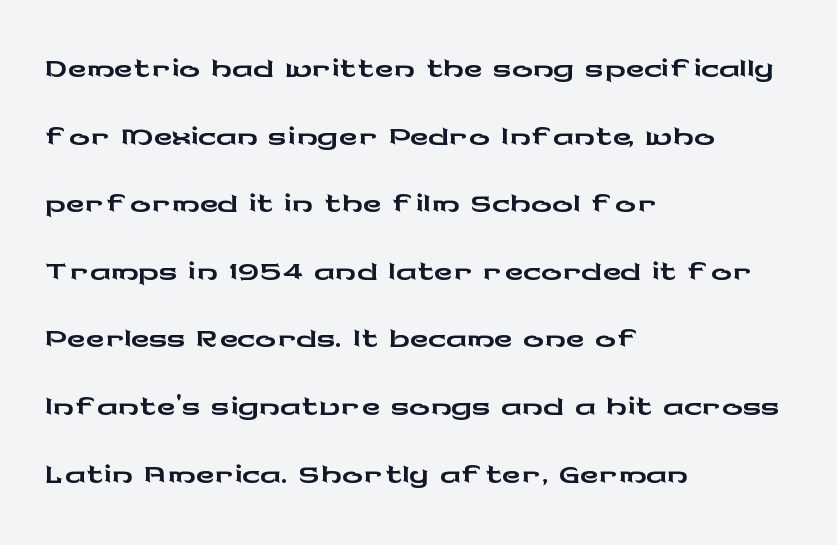
Is this a fixed-width face? No — the glyphs have proportional, varying widths. Does extra space separate the letters? No, they use regular spacing. Designer's note — italics off, roman on. Visually the block forms a straight wall on the left and a jagged coastline on the right. Honestly, there is no underline to notice here at all.
